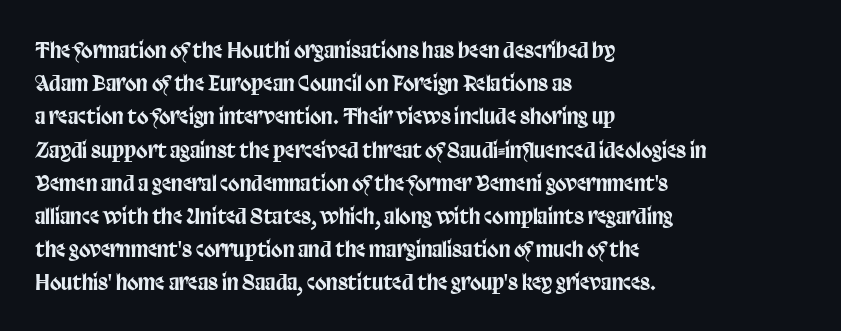
The tracking reads as untouched default to a designer's eye. Anything drawn beneath the words? Only blank space. Leading: standard. The lettering holds an erect, upright posture throughout.
